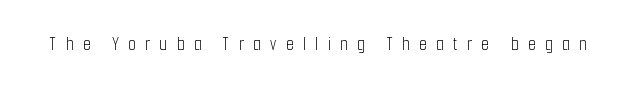
The image shows 20 px text type, upright; set unusually wide letter spacing (+0.46 em), not underlined.
